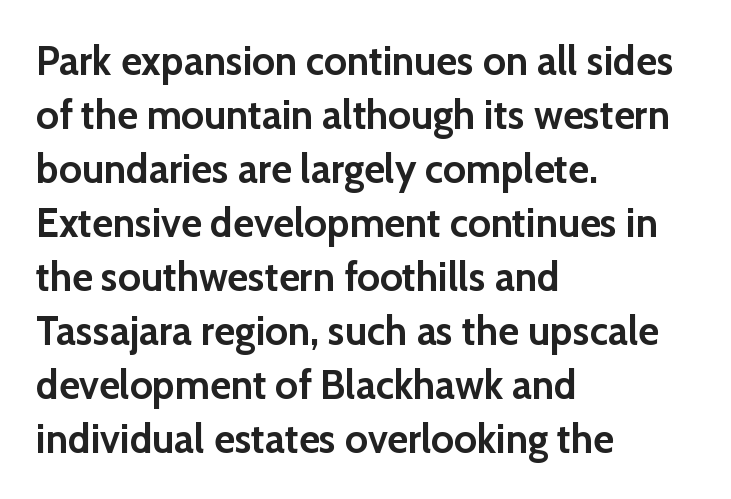
The image shows 40 px semibold sans-serif type, upright; set left-aligned, normal line spacing (1.35x), normal letter spacing, not underlined; low stroke contrast and a medium x-height.
